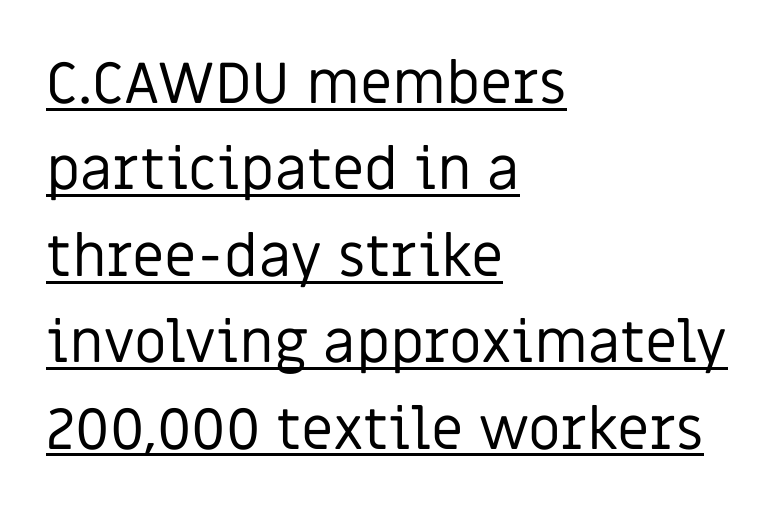
The image shows 58 px regular-weight sans-serif type, upright; set left-aligned, normal line spacing (1.49x), normal letter spacing, underlined; low stroke contrast and a large x-height.
